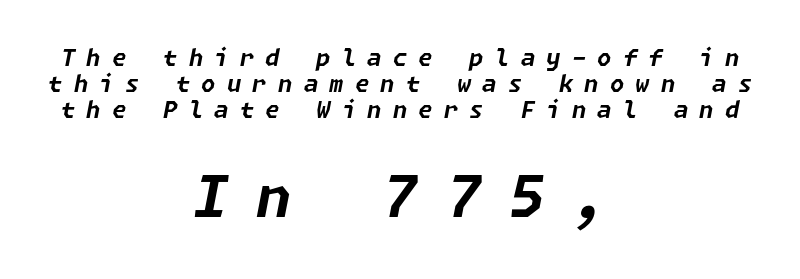
Q: Is the text bold? A: Yes.
Q: Is the text italic (slanted)? A: Yes, it leans right by about 11 degrees.
Q: Is the text underlined? A: No.
Q: How is the paragraph aligned? A: Centered.
Q: Is the spacing between letters normal or unusually wide? A: Unusually wide.
Q: Is the spacing between lines tight, normal or loose? A: Tight.
Q: Which block of text is set in a larger size, the first (top) or the second (bottom)? A: The second (bottom) one.
Q: Width (condensed, normal, or wide)? A: Normal.
Q: Stroke contrast? A: Low.
Q: x-height? A: Medium.
